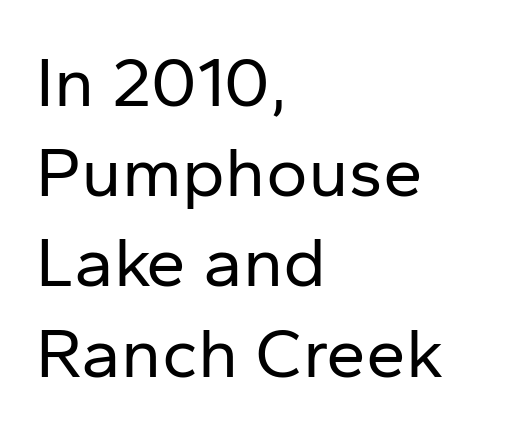
You could not count columns in this text — the font is proportionally spaced. Nothing sits at the stroke ends, so this counts as sans-serif. The designer left line spacing at the default. A light-to-regular cut is what we see here. Ordinary non-slanted type is in use. Check the space under the baseline: it is left empty.
